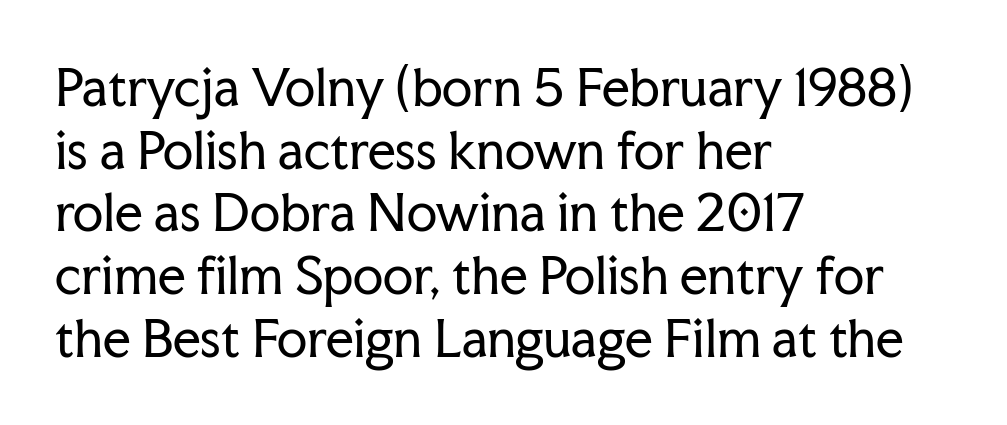
Q: Is the text bold? A: No.
Q: Is the text italic (slanted)? A: No, it is upright.
Q: Is the typeface a serif or a sans-serif typeface? A: Serif.
Q: Is the text underlined? A: No.
Q: How is the paragraph aligned? A: Left-aligned.
Q: Is the spacing between letters normal or unusually wide? A: Normal.
Q: Is the spacing between lines tight, normal or loose? A: Normal.
Q: Width (condensed, normal, or wide)? A: Normal.
Q: Stroke contrast? A: Low.
Q: x-height? A: Medium.
Q: Monospaced? A: No.
